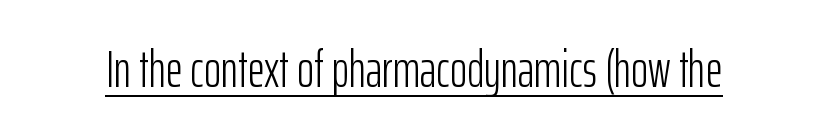
Q: Is the text bold? A: No.
Q: Is the text italic (slanted)? A: No, it is upright.
Q: Is the typeface a serif or a sans-serif typeface? A: Sans-serif.
Q: Is the text underlined? A: Yes.
Q: Is the spacing between letters normal or unusually wide? A: Normal.
Q: Width (condensed, normal, or wide)? A: Condensed.
Q: Stroke contrast? A: Low.
Q: x-height? A: Medium.
Q: Monospaced? A: No.
